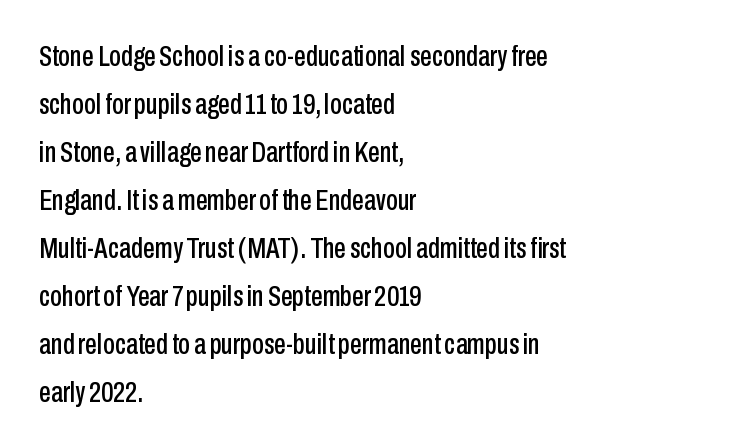
Each new line begins a customary step beneath the previous one. Here the glyphs are tracked normally, forming tight word shapes. Glance below the letters and you will spot only blank space. Compared with a centered layout, this one pins lines to the left instead. Look at the bottom of the vertical strokes: they stop flat, with no serifs. This sample has the flowing, uneven cadence of proportional lettering.
